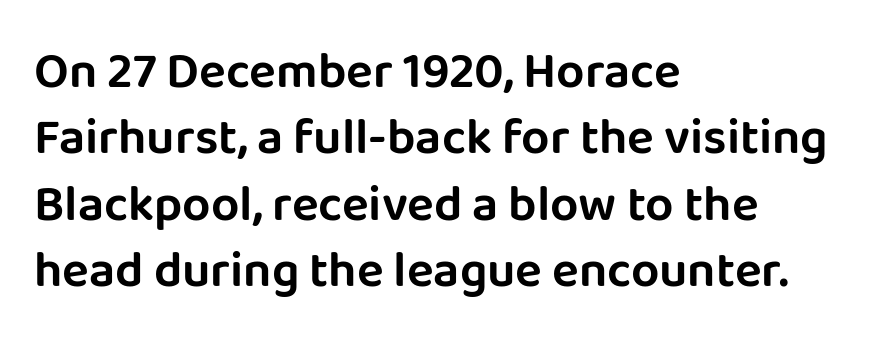
Q: Is the text italic (slanted)? A: No, it is upright.
Q: Is the typeface a serif or a sans-serif typeface? A: Sans-serif.
Q: Is the text underlined? A: No.
Q: How is the paragraph aligned? A: Left-aligned.
Q: Is the spacing between letters normal or unusually wide? A: Normal.
Q: Is the spacing between lines tight, normal or loose? A: Normal.
Q: Width (condensed, normal, or wide)? A: Normal.
Q: Stroke contrast? A: Low.
Q: x-height? A: Large.
Q: Monospaced? A: No.
